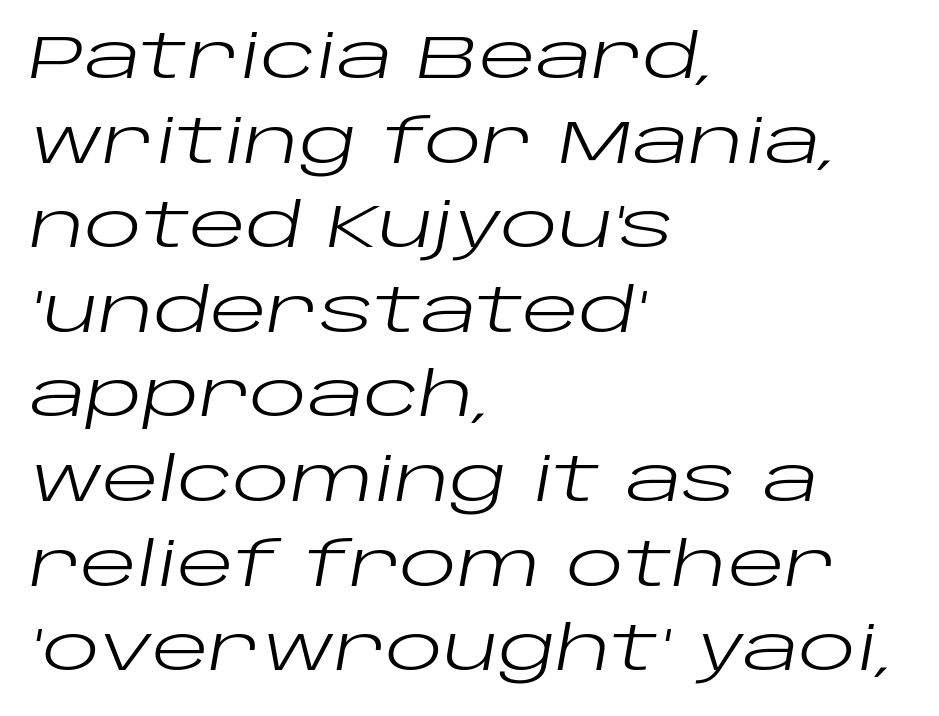
Q: Is the text bold? A: No.
Q: Is the text italic (slanted)? A: Yes, it leans right by about 10 degrees.
Q: Is the text underlined? A: No.
Q: How is the paragraph aligned? A: Left-aligned.
Q: Is the spacing between letters normal or unusually wide? A: Normal.
Q: Is the spacing between lines tight, normal or loose? A: Normal.
Q: Width (condensed, normal, or wide)? A: Wide.
Q: Stroke contrast? A: Low.
Q: x-height? A: Large.
Q: Monospaced? A: No.
